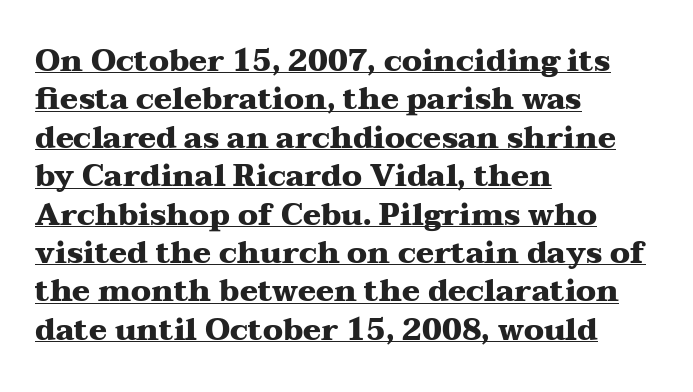
Compared with typical paragraphs, the rows here are spaced about the same. The passage shown is typed in a proportional face where columns would drift. Glyph-to-glyph distance matches everyday printed text. Is there any slant? The stems are plumb. Stroke thickness is high; the sample reads as a true bold.
